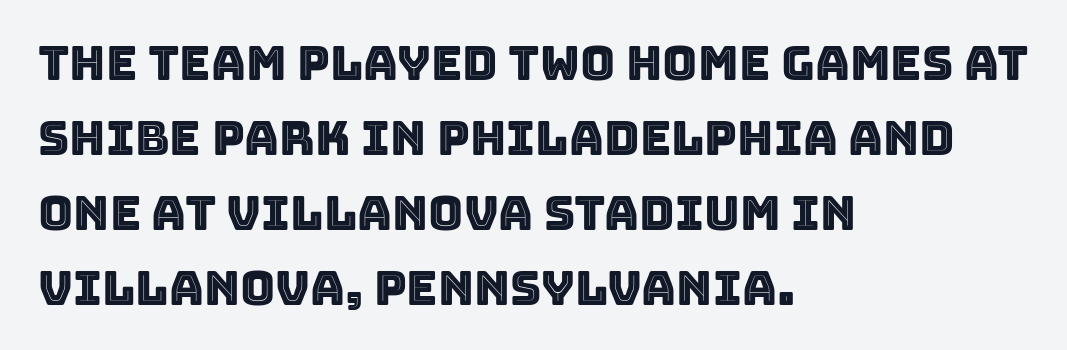
Vertical strokes here are truly vertical. Honestly, the letter spacing is just normal — you wouldn't notice it. Type without underlining. The setting favours the left margin, as ordinary paragraphs usually do. The rendering uses natural spacing where letterforms have individual widths.
